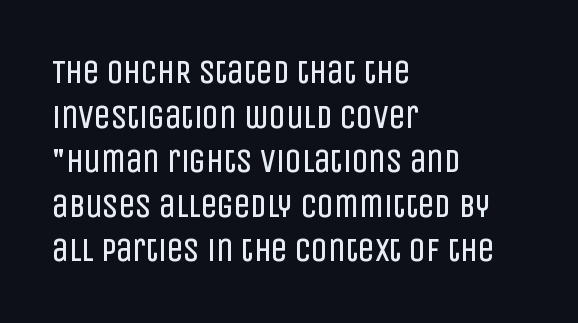
The image shows 33 px regular-weight, condensed sans-serif type, upright; set left-aligned, normal line spacing (1.35x), normal letter spacing, not underlined; low stroke contrast and a large x-height.
